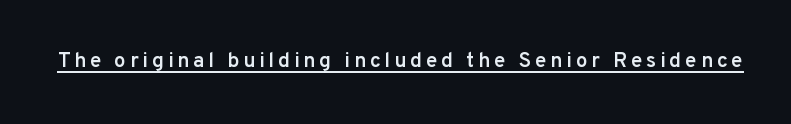
{"italic": "no", "bold": "semi", "underline": "yes", "glyph_px": 21}
